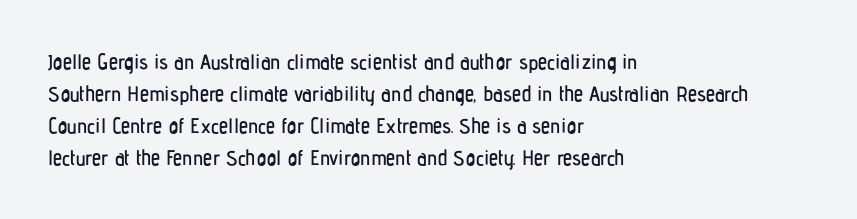
Layout note: lines flush left. The string is rendered with underlining switched off. The line texture is even and compact thanks to regular tracking. A roman cut, with each character standing at attention. The space between consecutive lines is moderate.
